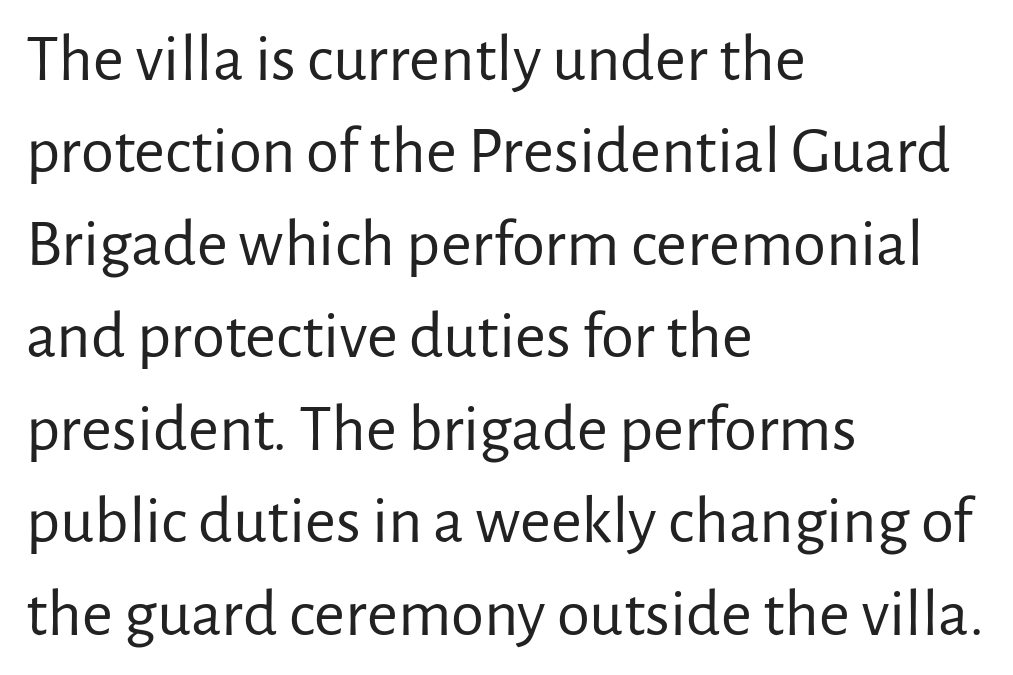
{"serif": "no", "italic": "no", "bold": "no", "weight": "regular", "width": "normal", "stroke_contrast": "low", "x_height": "medium", "monospaced": "no", "underline": "no", "align": "left", "line_spacing": "normal", "line_spacing_ratio": 1.38, "letter_spacing": "normal", "letter_spacing_em": 0.0, "glyph_px": 67}
